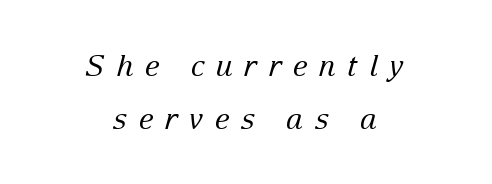
Q: Is the text bold? A: No.
Q: Is the text italic (slanted)? A: Yes, it leans right by about 15 degrees.
Q: Is the typeface a serif or a sans-serif typeface? A: Serif.
Q: Is the text underlined? A: No.
Q: How is the paragraph aligned? A: Centered.
Q: Is the spacing between letters normal or unusually wide? A: Unusually wide.
Q: Width (condensed, normal, or wide)? A: Normal.
Q: Stroke contrast? A: Low.
Q: x-height? A: Medium.
Q: Monospaced? A: No.
